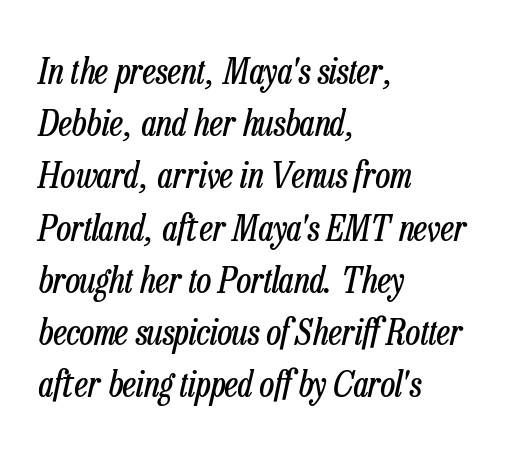
{"italic": "yes", "lean": "right", "slant_degrees": 13, "bold": "no", "weight": "regular", "width": "condensed", "stroke_contrast": "low", "x_height": "medium", "monospaced": "no", "underline": "no", "align": "left", "line_spacing": "normal", "line_spacing_ratio": 1.45, "letter_spacing": "normal", "letter_spacing_em": 0.0, "glyph_px": 36}
